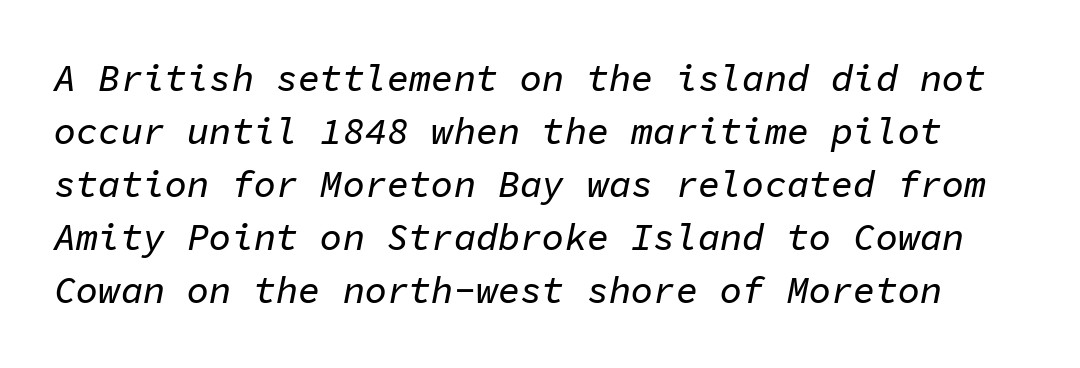
{"italic": "yes", "lean": "right", "slant_degrees": 11, "width": "normal", "stroke_contrast": "low", "x_height": "medium", "monospaced": "yes", "underline": "no", "line_spacing": "normal", "line_spacing_ratio": 1.43, "letter_spacing": "normal", "letter_spacing_em": 0.0, "glyph_px": 37}
